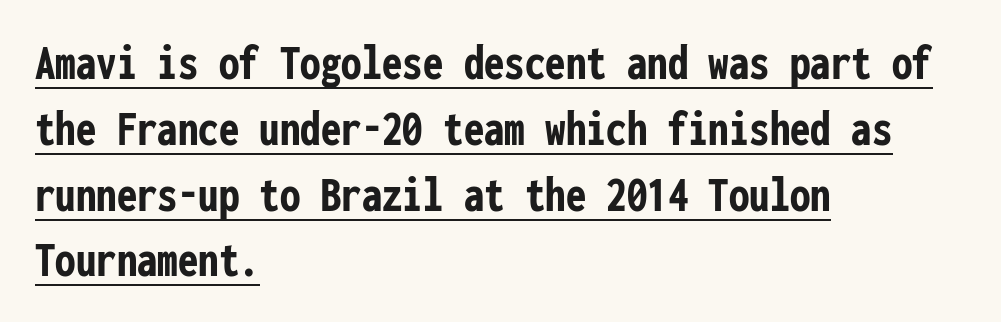
This is underlined copy, the kind a proofreader might mark for attention. A classic flush-left, rag-right setting is used for this passage. Note the uniform advance width — an 'i' takes as much space as an 'm'. You can tell from the bare stems that sans-serif type was used. Posture: straight, roman, zero tilt. Line spacing here is normal.
